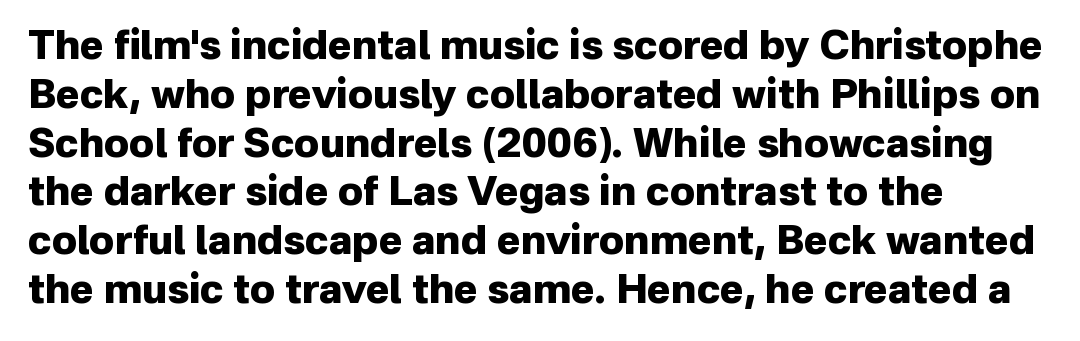
The image shows 40 px heavy sans-serif type, upright; set left-aligned, line spacing 1.22x, normal letter spacing, not underlined; low stroke contrast and a medium x-height.
